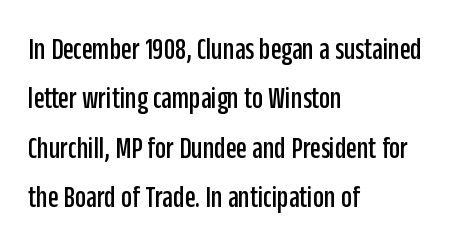
Spacing verdict: proportional, widths tailored to each character. Typographically, this falls in the sans-serif category. The letters stand upright; this is a roman face. A typesetter would call this zero additional tracking. Layout note: lines flush left.
